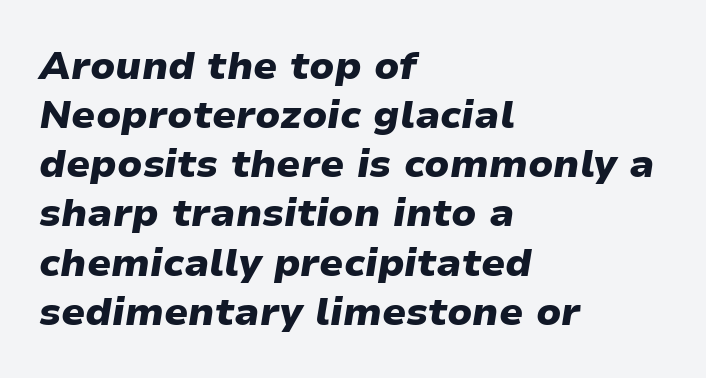
Q: Is the text bold? A: Yes.
Q: Is the text italic (slanted)? A: Yes, it leans right by about 9 degrees.
Q: Is the text underlined? A: No.
Q: How is the paragraph aligned? A: Left-aligned.
Q: Is the spacing between letters normal or unusually wide? A: Normal.
Q: Is the spacing between lines tight, normal or loose? A: Normal.
Q: Width (condensed, normal, or wide)? A: Normal.
Q: Stroke contrast? A: Low.
Q: x-height? A: Medium.
Q: Monospaced? A: No.
